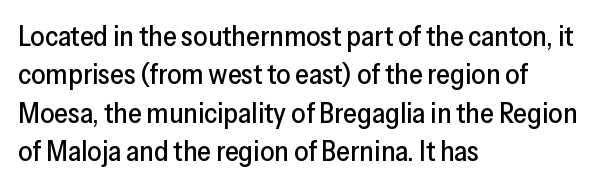
The image shows 28 px sans-serif type, upright; set left-aligned, normal line spacing (1.37x), normal letter spacing, not underlined; low stroke contrast and a medium x-height.
